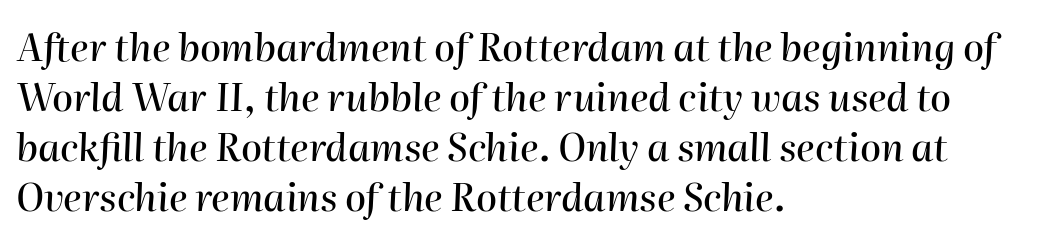
Visually the block forms a straight wall on the left and a jagged coastline on the right. The vertical gap from one line to the next is medium. The letterforms sit shoulder to shoulder at normal distance. You could not count columns in this text — the font is proportionally spaced. The foot of each line stays bare and open. Slant detected: the letters are inclined.
